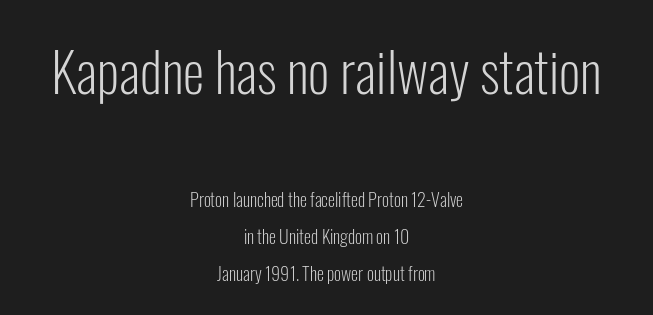
Weight: not bold — regular or lighter. Check where the strokes stop: nothing finishes them off — pure sans. Do the characters align in a grid? No, the font is proportional. Letter spacing: default. This sample trades compactness for vertical openness between lines.
